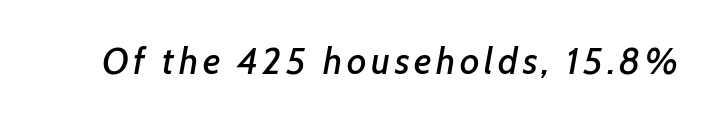
Q: Is the text italic (slanted)? A: Yes, it leans right by about 7 degrees.
Q: Is the text underlined? A: No.
Q: Width (condensed, normal, or wide)? A: Normal.
Q: Stroke contrast? A: Low.
Q: x-height? A: Medium.
Q: Monospaced? A: No.
